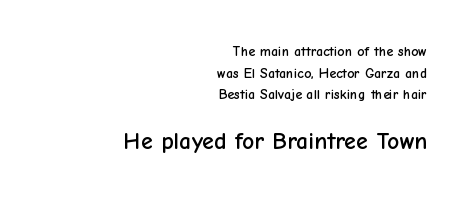
Q: Is the text italic (slanted)? A: No, it is upright.
Q: Is the text underlined? A: No.
Q: How is the paragraph aligned? A: Right-aligned.
Q: Is the spacing between letters normal or unusually wide? A: Normal.
Q: Is the spacing between lines tight, normal or loose? A: Normal.
Q: Which block of text is set in a larger size, the first (top) or the second (bottom)? A: The second (bottom) one.
